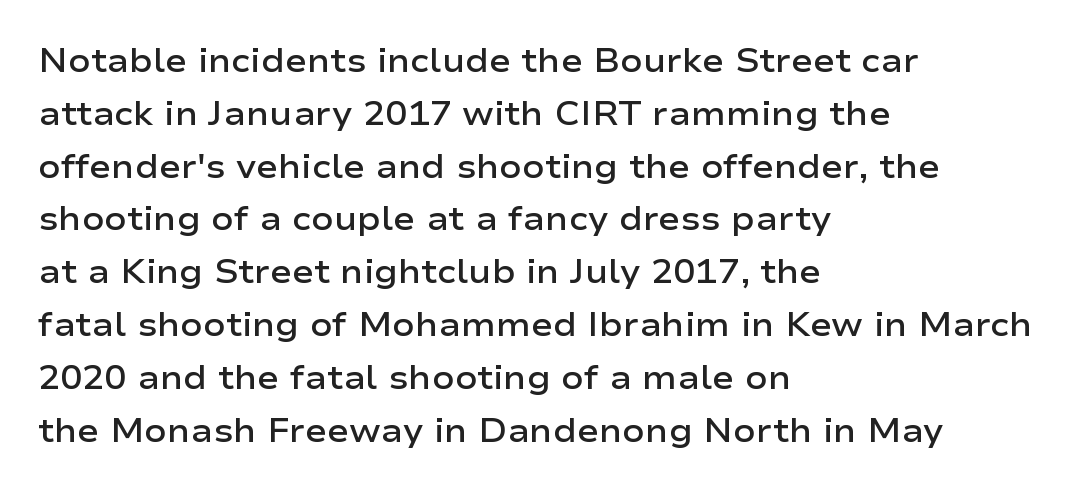
The image shows 33 px semibold, wide sans-serif type, upright; set left-aligned, normal line spacing (1.6x), normal letter spacing, not underlined; low stroke contrast and a medium x-height.
